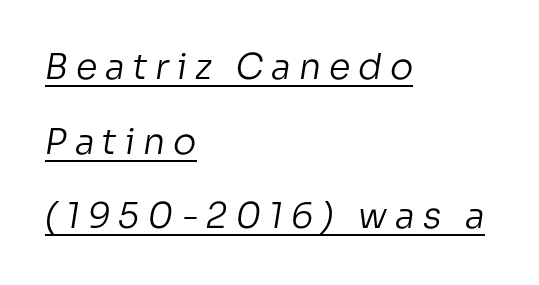
Q: Is the text bold? A: No.
Q: Is the typeface a serif or a sans-serif typeface? A: Sans-serif.
Q: Is the text underlined? A: Yes.
Q: How is the paragraph aligned? A: Left-aligned.
Q: Is the spacing between letters normal or unusually wide? A: Unusually wide.
Q: Is the spacing between lines tight, normal or loose? A: Loose.
Q: Width (condensed, normal, or wide)? A: Normal.
Q: Stroke contrast? A: Low.
Q: x-height? A: Medium.
Q: Monospaced? A: No.
